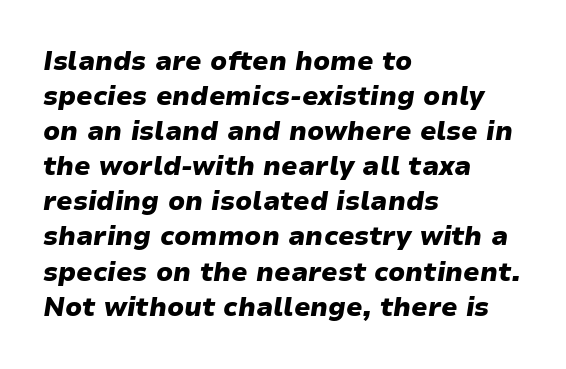
The image shows 26 px bold type, italic (leaning right); set left-aligned, normal line spacing (1.35x), normal letter spacing, not underlined.
